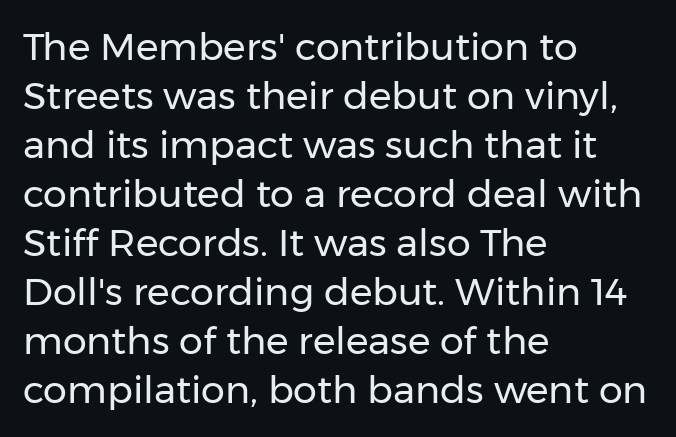
The image shows 38 px regular-weight sans-serif type, upright; set left-aligned, normal line spacing (1.29x), normal letter spacing, not underlined; low stroke contrast and a medium x-height.
